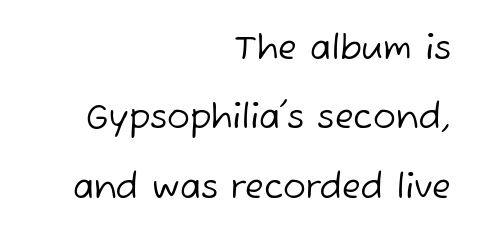
Q: Is the text bold? A: No.
Q: Is the typeface a serif or a sans-serif typeface? A: Sans-serif.
Q: Is the text underlined? A: No.
Q: How is the paragraph aligned? A: Right-aligned.
Q: Is the spacing between letters normal or unusually wide? A: Normal.
Q: Is the spacing between lines tight, normal or loose? A: Loose.
Q: Width (condensed, normal, or wide)? A: Normal.
Q: Stroke contrast? A: Low.
Q: x-height? A: Medium.
Q: Monospaced? A: No.
